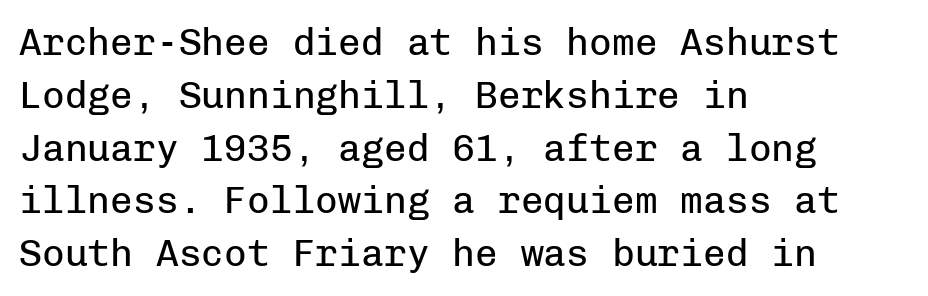
Each stroke keeps to a modest, everyday thickness or less. Every character here occupies the same horizontal width, giving the sample a typewriter-like rhythm. If you measured baseline to baseline, you'd find a middling distance. Look at the tracking — it's just the regular setting, nothing added. Rendered with straight, roman letterforms.
